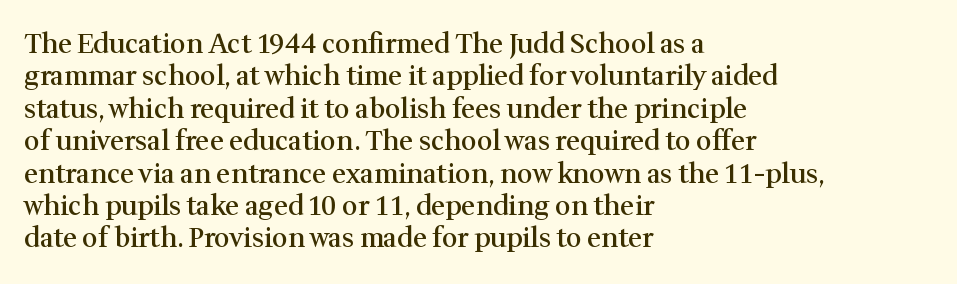
Q: Is the text bold? A: Semi-bold.
Q: Is the text italic (slanted)? A: No, it is upright.
Q: Is the text underlined? A: No.
Q: How is the paragraph aligned? A: Left-aligned.
Q: Is the spacing between letters normal or unusually wide? A: Normal.
